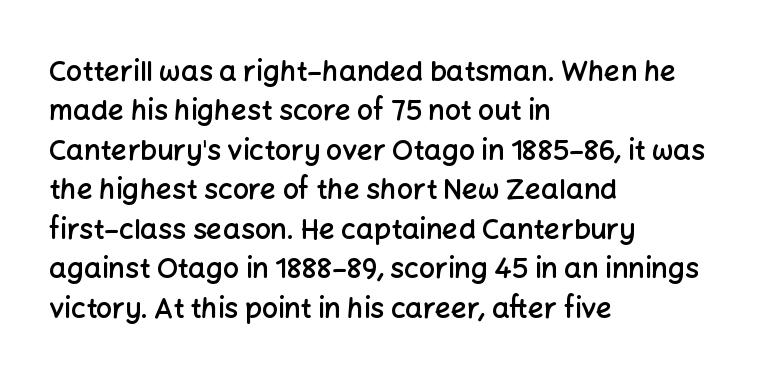
{"serif": "no", "italic": "no", "bold": "semi", "weight": "semibold", "width": "normal", "stroke_contrast": "low", "x_height": "medium", "monospaced": "no", "underline": "no", "align": "left", "line_spacing": "normal", "line_spacing_ratio": 1.41, "letter_spacing": "normal", "letter_spacing_em": 0.0, "glyph_px": 28}
